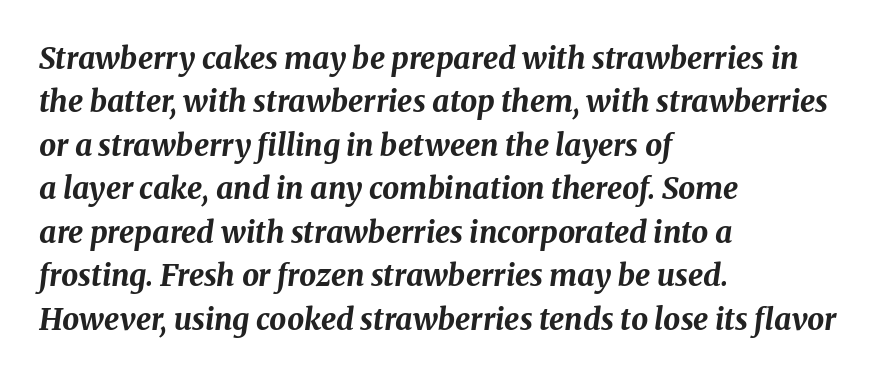
{"italic": "yes", "lean": "right", "slant_degrees": 8, "bold": "yes", "weight": "bold", "width": "normal", "stroke_contrast": "medium", "x_height": "medium", "monospaced": "no", "underline": "no", "align": "left", "line_spacing": "normal", "line_spacing_ratio": 1.45, "letter_spacing": "normal", "letter_spacing_em": 0.0, "glyph_px": 30}
